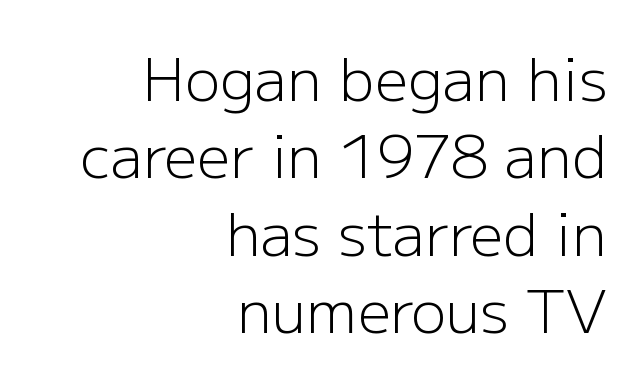
Q: Is the text bold? A: No.
Q: Is the text italic (slanted)? A: No, it is upright.
Q: Is the typeface a serif or a sans-serif typeface? A: Sans-serif.
Q: Is the text underlined? A: No.
Q: How is the paragraph aligned? A: Right-aligned.
Q: Is the spacing between letters normal or unusually wide? A: Normal.
Q: Is the spacing between lines tight, normal or loose? A: Normal.
Q: Width (condensed, normal, or wide)? A: Normal.
Q: Stroke contrast? A: Low.
Q: x-height? A: Medium.
Q: Monospaced? A: No.
